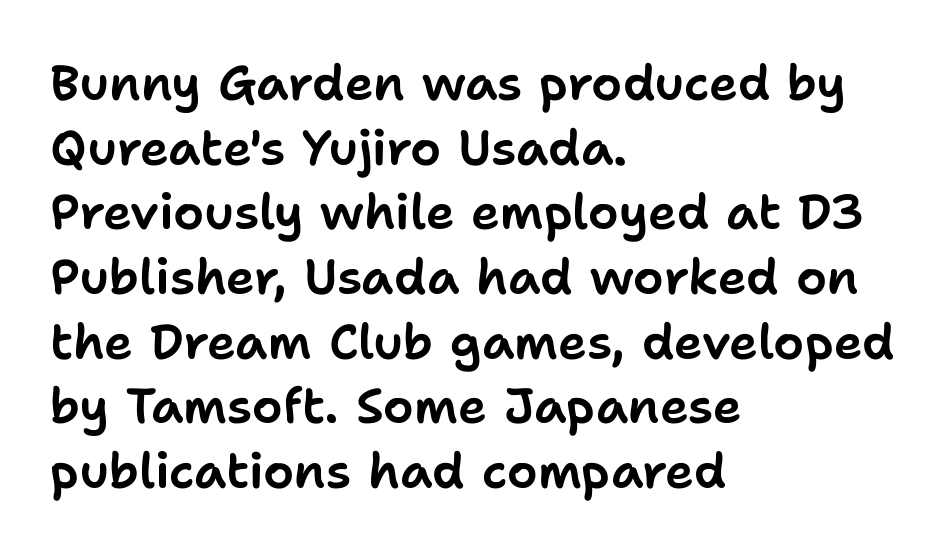
Q: Is the text italic (slanted)? A: No, it is upright.
Q: Is the typeface a serif or a sans-serif typeface? A: Sans-serif.
Q: Is the text underlined? A: No.
Q: How is the paragraph aligned? A: Left-aligned.
Q: Is the spacing between letters normal or unusually wide? A: Normal.
Q: Is the spacing between lines tight, normal or loose? A: Normal.
Q: Width (condensed, normal, or wide)? A: Normal.
Q: Stroke contrast? A: Low.
Q: x-height? A: Medium.
Q: Monospaced? A: No.
